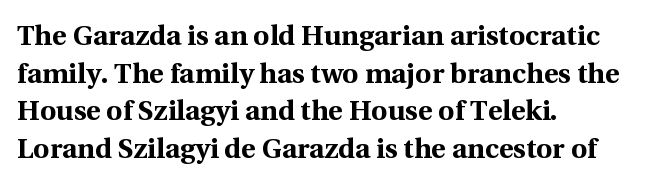
These lines sit exactly where default settings would place them. The face used here is proportionally spaced, like ordinary book or web type. The lines are quadded left. Every character sits straight up, as roman type does.
